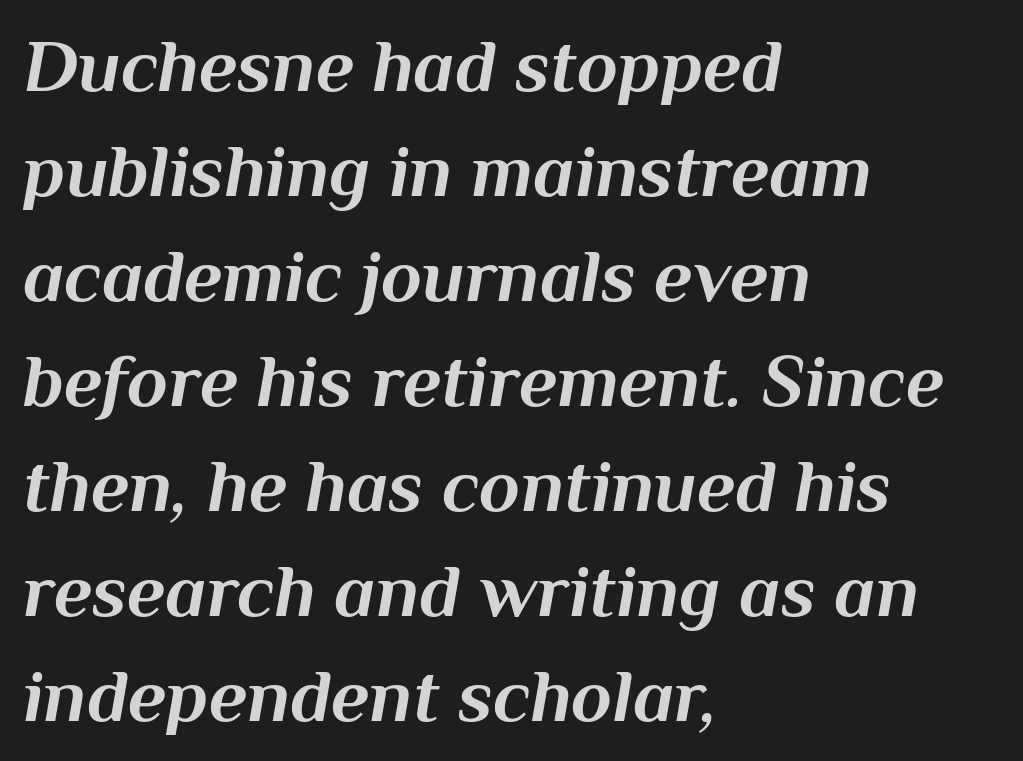
{"italic": "yes", "lean": "right", "slant_degrees": 10, "bold": "yes", "weight": "bold", "width": "normal", "stroke_contrast": "medium", "x_height": "medium", "monospaced": "no", "underline": "no", "align": "left", "line_spacing": "normal", "line_spacing_ratio": 1.4, "letter_spacing": "normal", "letter_spacing_em": 0.0, "glyph_px": 75}
